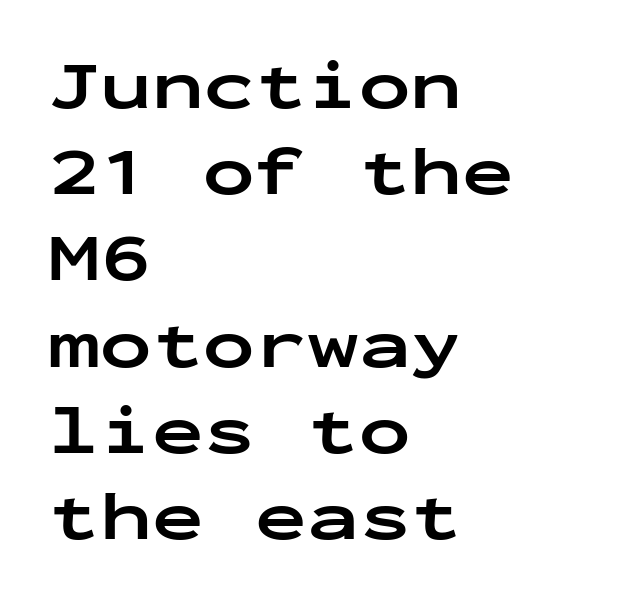
{"serif": "no", "italic": "no", "bold": "yes", "weight": "bold", "width": "wide", "stroke_contrast": "low", "x_height": "medium", "monospaced": "yes", "underline": "no", "align": "left", "line_spacing": "normal", "line_spacing_ratio": 1.25, "letter_spacing": "normal", "letter_spacing_em": 0.0, "glyph_px": 69}
